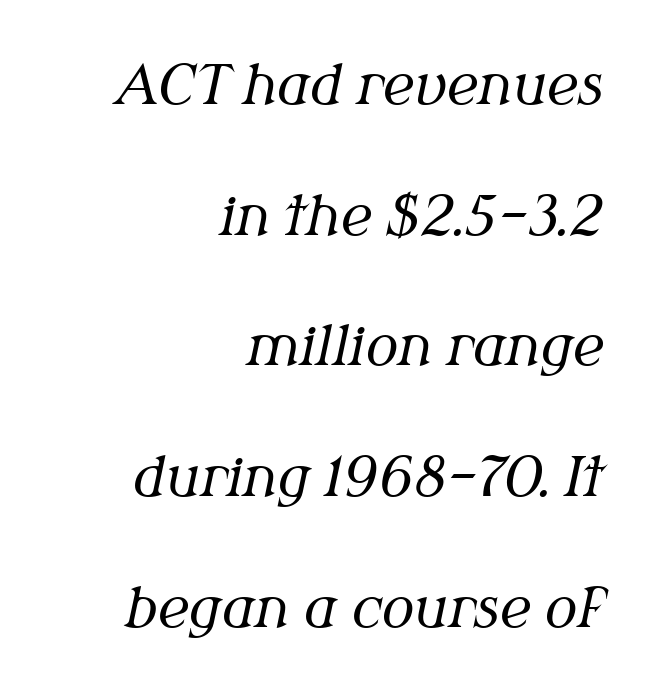
The image shows 54 px regular-weight serif type, italic (leaning right); set right-aligned, loose line spacing (2.42x), normal letter spacing, not underlined; medium stroke contrast and a medium x-height.
